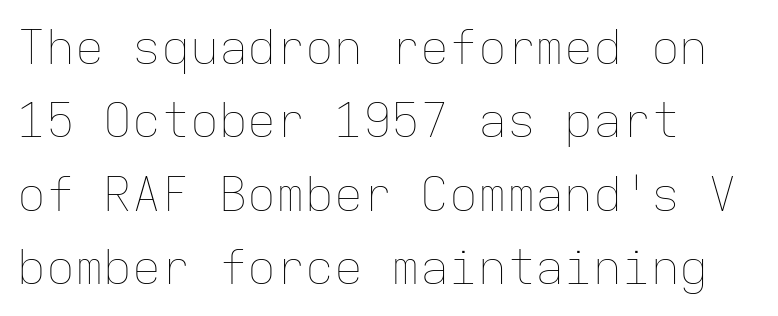
Each word holds together tightly as a unit, with standard inter-letter gaps. The gap between lines stays unmarked. Each letter, wide or thin by design, is forced into the same width here. Italic: no, the glyphs are upright roman. Horizontally, the lines are justified to the leading edge only.
